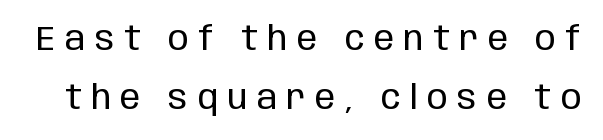
Decoration check: the copy has no underline. The line texture is sparse and dotted thanks to wide tracking. In terms of letterform style, serifs are entirely absent. Unlike italic type, these characters show no tilt at all.
